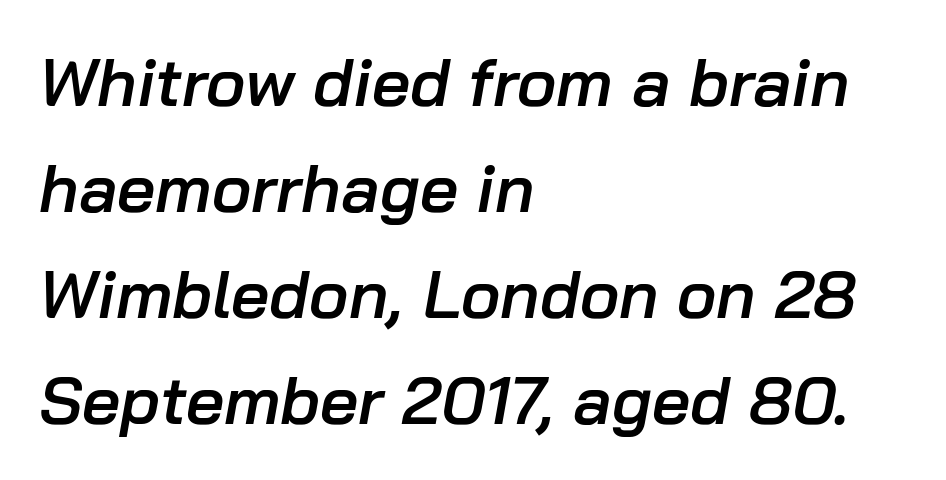
{"italic": "yes", "lean": "right", "slant_degrees": 10, "bold": "semi", "weight": "semibold", "width": "normal", "stroke_contrast": "low", "x_height": "medium", "monospaced": "no", "underline": "no", "align": "left", "line_spacing": "normal", "line_spacing_ratio": 1.58, "letter_spacing": "normal", "letter_spacing_em": 0.0, "glyph_px": 67}
